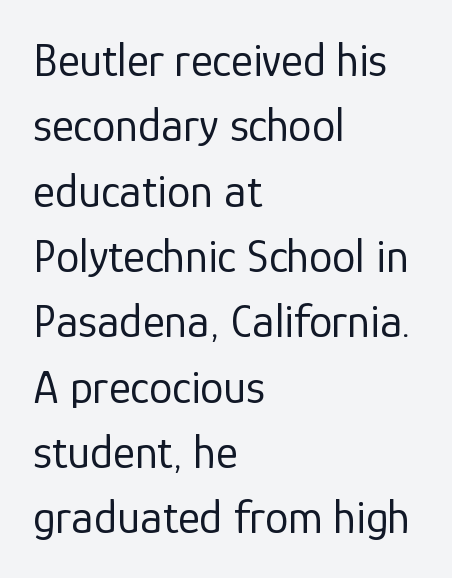
Q: Is the text bold? A: No.
Q: Is the text italic (slanted)? A: No, it is upright.
Q: Is the typeface a serif or a sans-serif typeface? A: Sans-serif.
Q: Is the text underlined? A: No.
Q: How is the paragraph aligned? A: Left-aligned.
Q: Is the spacing between letters normal or unusually wide? A: Normal.
Q: Is the spacing between lines tight, normal or loose? A: Normal.
Q: Width (condensed, normal, or wide)? A: Normal.
Q: Stroke contrast? A: Low.
Q: x-height? A: Medium.
Q: Monospaced? A: No.
